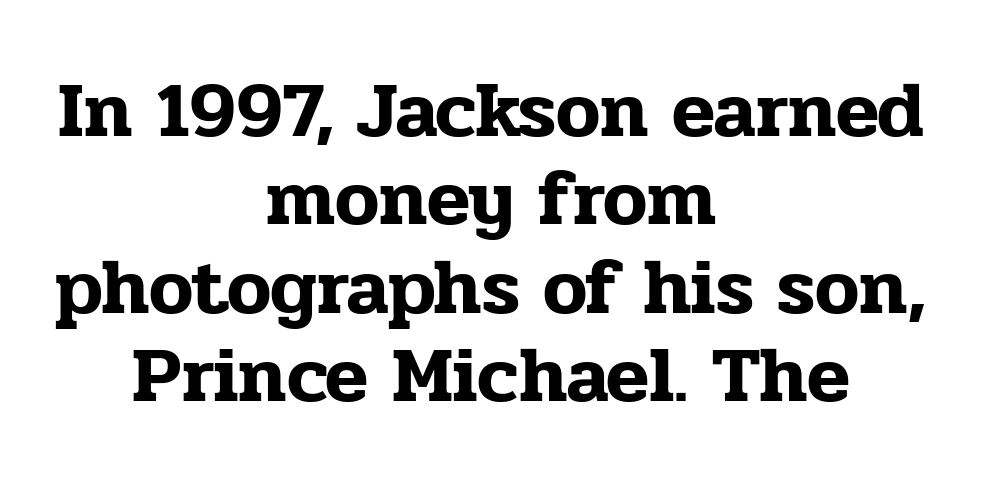
The image shows 79 px serif type, upright; set centered, tight line spacing (1.12x), normal letter spacing, not underlined; low stroke contrast and a medium x-height.
